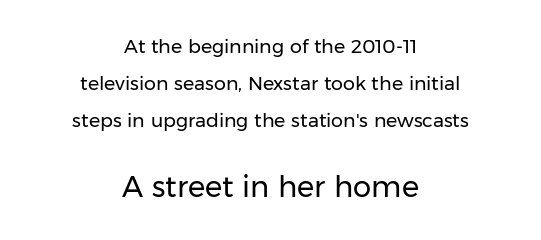
Which margin do the lines hug? Neither — every line sits in the middle. Does extra space separate the letters? No, they use regular spacing. The letters stand upright; this is a roman face. The font sits on the lighter half of the weight spectrum, regular included.
